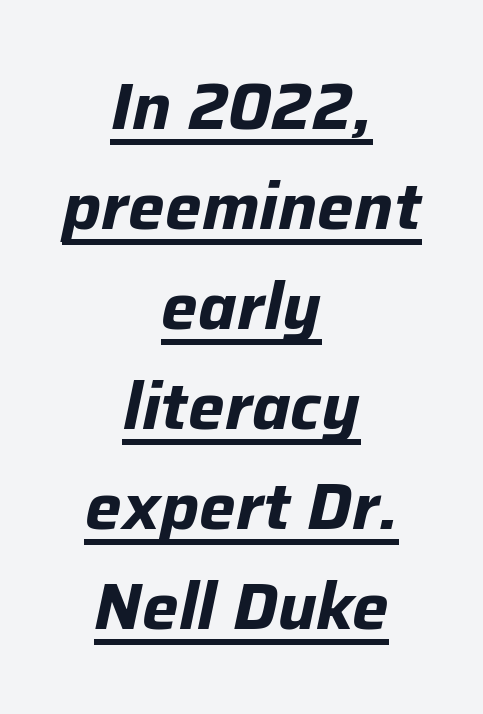
Vertically, the passage feels balanced, rows spaced as you'd expect. Looking at the ascenders, they clearly lean. These lines are rendered in a variable-pitch font. The paragraph has two soft edges and a firm central axis.
